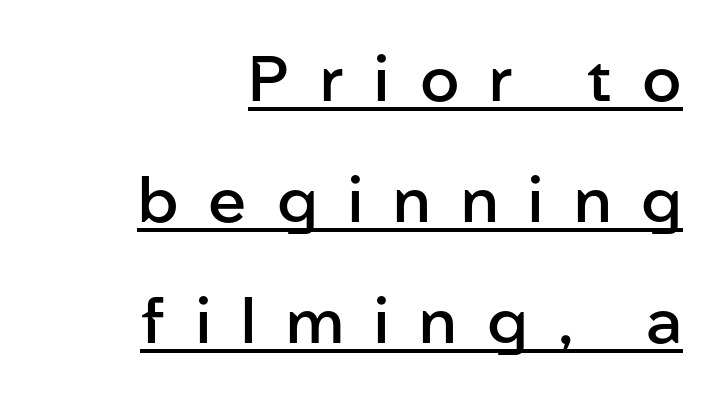
The face used here appears with an underline applied. Horizontally, the lines are justified to the trailing edge only. Vertically, the passage feels expansive, rows floating well apart. A somewhat darkened texture: the type is semibold rather than bold.
